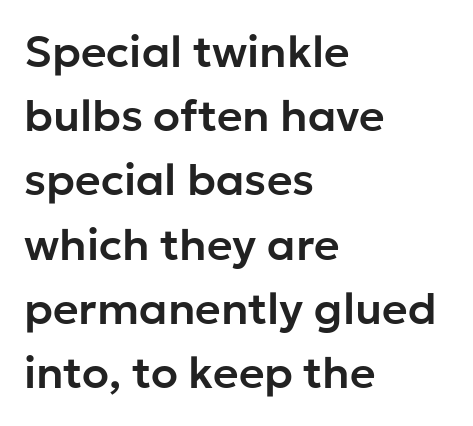
Q: Is the text italic (slanted)? A: No, it is upright.
Q: Is the typeface a serif or a sans-serif typeface? A: Sans-serif.
Q: Is the text underlined? A: No.
Q: How is the paragraph aligned? A: Left-aligned.
Q: Is the spacing between letters normal or unusually wide? A: Normal.
Q: Is the spacing between lines tight, normal or loose? A: Normal.
Q: Width (condensed, normal, or wide)? A: Normal.
Q: Stroke contrast? A: Low.
Q: x-height? A: Medium.
Q: Monospaced? A: No.
